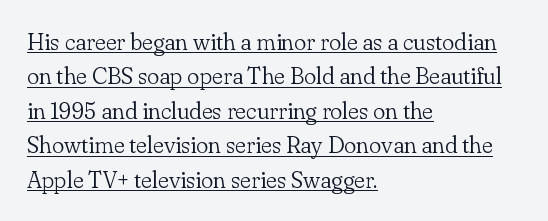
The lines are quadded left. The passage shown is not bold in any degree. Is there any slant? The stems are plumb. The face used here appears with an underline applied.
